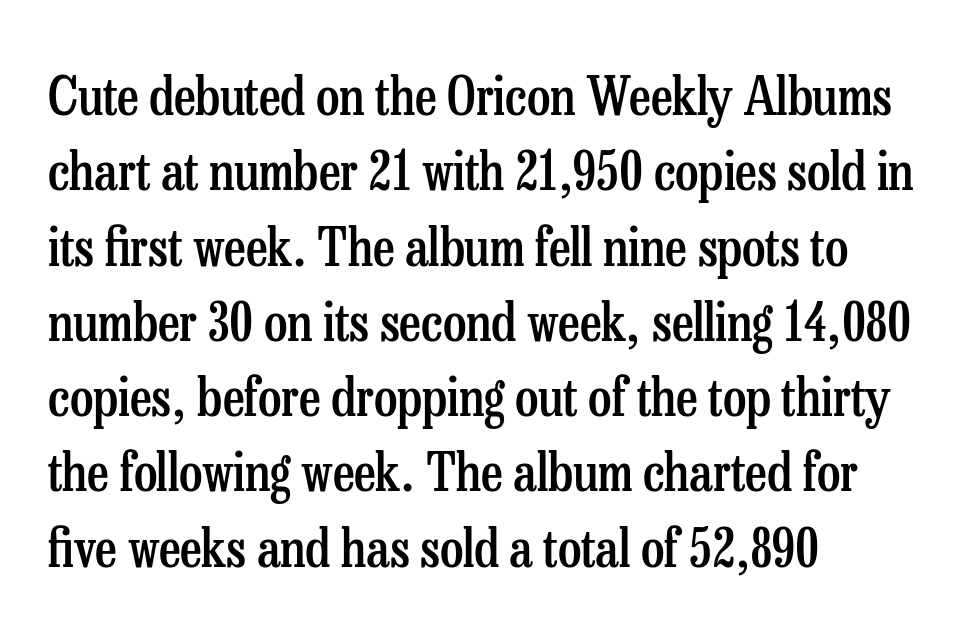
The image shows 53 px semibold, condensed serif type, upright; set left-aligned, normal line spacing (1.42x), normal letter spacing, not underlined; low stroke contrast and a medium x-height.
